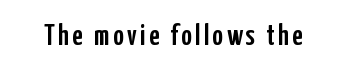
The letters advance in unequal steps, a hallmark of proportional type. Are there feet on the stems? There aren't — it's a sans. The area under the type is left untouched. Vertical strokes here are truly vertical.
